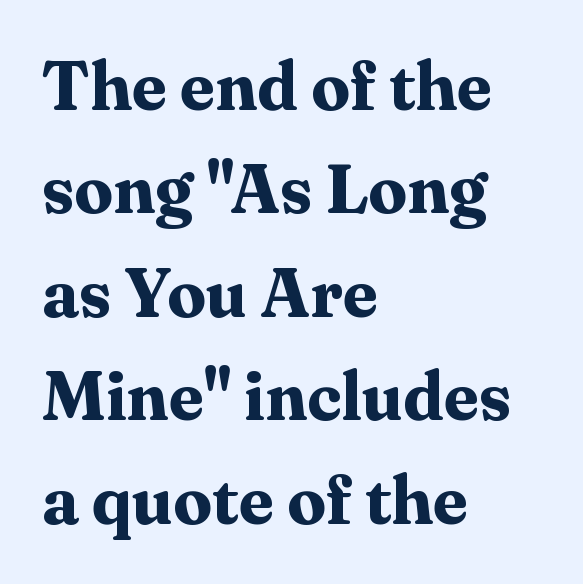
Q: Is the text bold? A: Yes.
Q: Is the text italic (slanted)? A: No, it is upright.
Q: Is the typeface a serif or a sans-serif typeface? A: Serif.
Q: Is the text underlined? A: No.
Q: How is the paragraph aligned? A: Left-aligned.
Q: Is the spacing between letters normal or unusually wide? A: Normal.
Q: Is the spacing between lines tight, normal or loose? A: Normal.
Q: Width (condensed, normal, or wide)? A: Normal.
Q: Stroke contrast? A: Medium.
Q: x-height? A: Medium.
Q: Monospaced? A: No.
